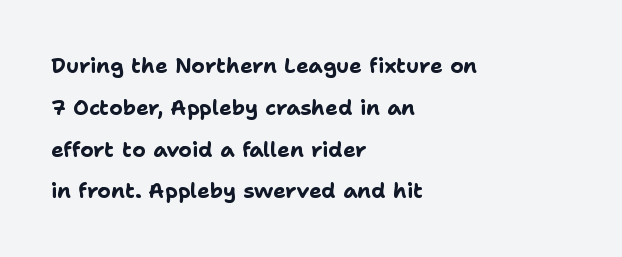
Notice the wide empty band between every row — that's loose leading. Glyph-to-glyph distance matches everyday printed text. These lines carry a lot of weight — the face is fully bold. The baseline area is clear.
